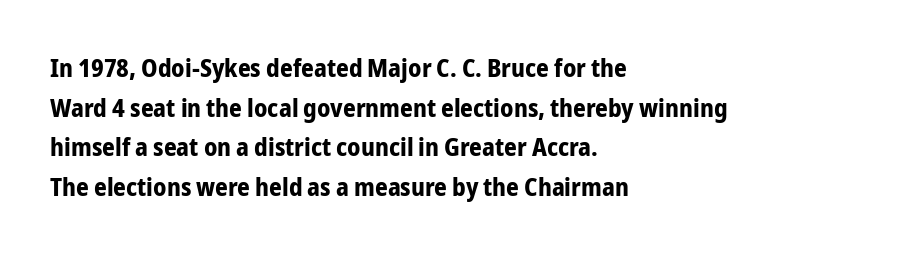
The words here are not underlined. Glyph-to-glyph distance matches everyday printed text. The rows are spaced the way most documents space them. The lettering holds an erect, upright posture throughout. Heavy-handed strokes throughout: this text is bold. Which margin do the lines hug? The left one — the right edge is uneven.
